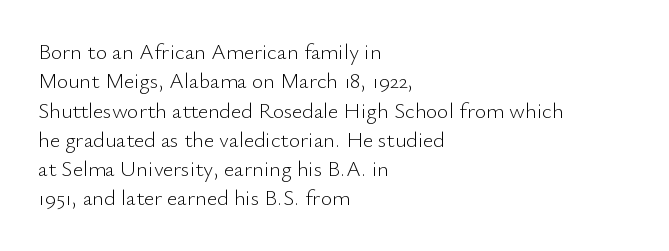
Caption: face not bold, strokes unweighted. Whoever set this chose a conventional vertical rhythm. This sample uses plain, unmodified letter spacing. The lettering stays uniformly vertical, giving the passage a roman look. Rule under the text: the space is simply empty.
